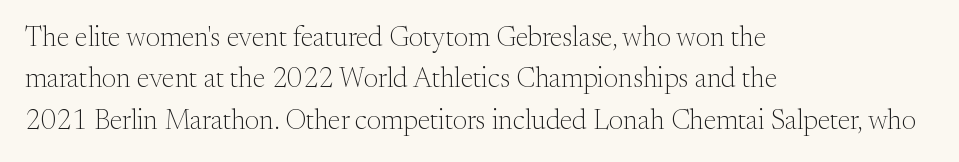
{"serif": "yes", "italic": "no", "bold": "no", "weight": "light", "width": "normal", "stroke_contrast": "medium", "x_height": "small", "monospaced": "no", "underline": "no", "align": "left", "line_spacing": "normal", "line_spacing_ratio": 1.48, "letter_spacing": "normal", "letter_spacing_em": 0.0, "glyph_px": 28}
